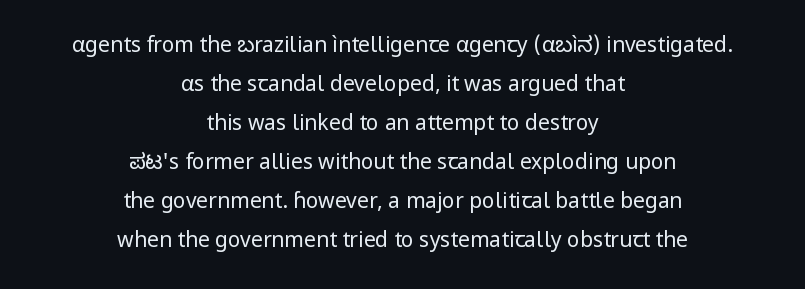
The strokes carry an ordinary text weight at most. Letter spacing: default. Casual observation: everything's sitting right in the middle. Italic? Not at all — the glyphs are vertical. Descenders are the only things crossing below the line.
